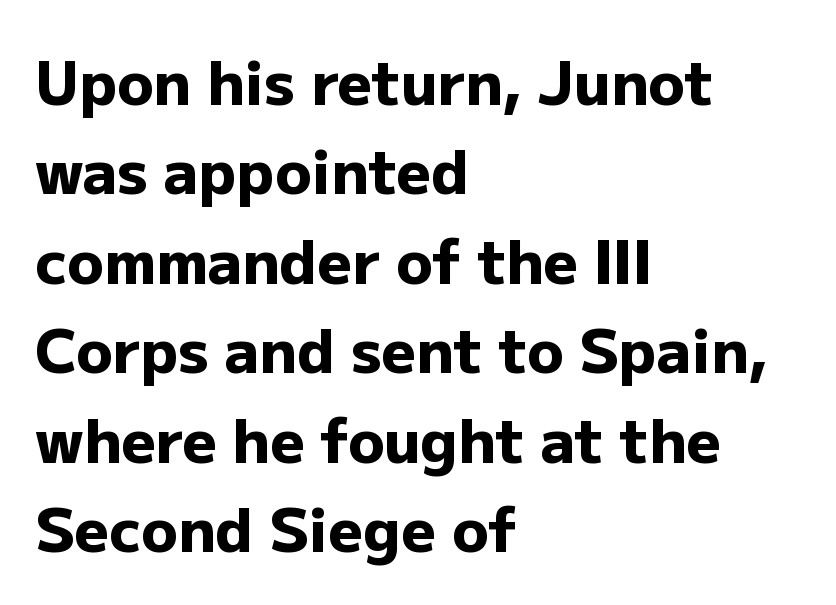
Q: Is the text bold? A: Yes.
Q: Is the text italic (slanted)? A: No, it is upright.
Q: Is the typeface a serif or a sans-serif typeface? A: Sans-serif.
Q: Is the text underlined? A: No.
Q: How is the paragraph aligned? A: Left-aligned.
Q: Is the spacing between letters normal or unusually wide? A: Normal.
Q: Is the spacing between lines tight, normal or loose? A: Normal.
Q: Width (condensed, normal, or wide)? A: Normal.
Q: Stroke contrast? A: Low.
Q: x-height? A: Medium.
Q: Monospaced? A: No.
